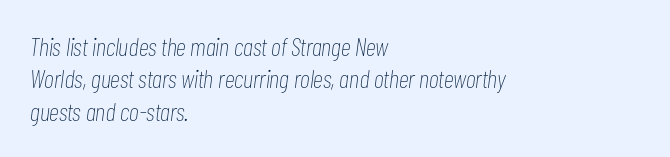
The image shows 26 px text type, italic (leaning right); set left-aligned, normal line spacing (1.25x), normal letter spacing, not underlined.
